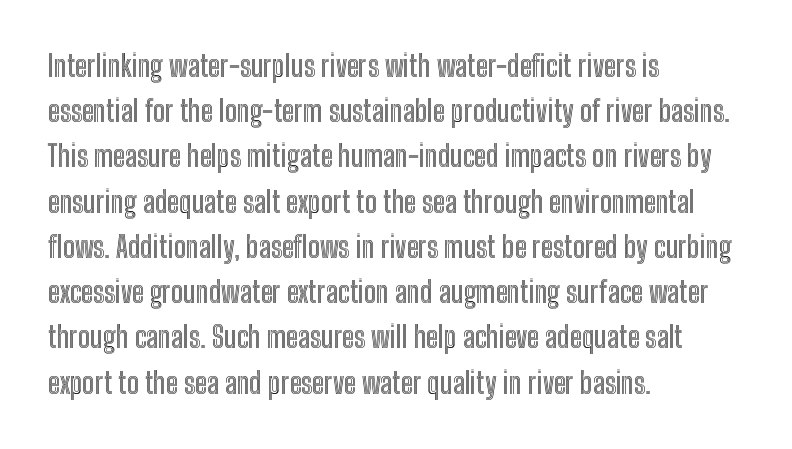
Q: Is the text italic (slanted)? A: No, it is upright.
Q: Is the text underlined? A: No.
Q: How is the paragraph aligned? A: Left-aligned.
Q: Is the spacing between letters normal or unusually wide? A: Normal.
Q: Is the spacing between lines tight, normal or loose? A: Normal.
Q: Width (condensed, normal, or wide)? A: Condensed.
Q: x-height? A: Medium.
Q: Monospaced? A: No.
